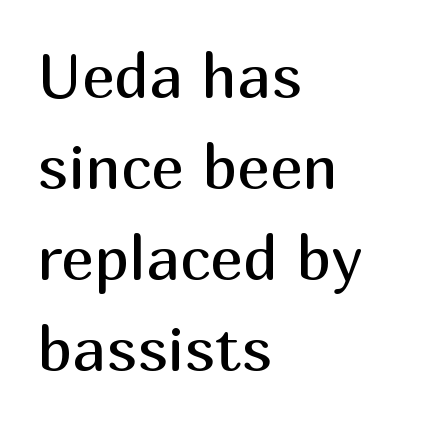
Q: Is the text bold? A: No.
Q: Is the text italic (slanted)? A: No, it is upright.
Q: Is the typeface a serif or a sans-serif typeface? A: Sans-serif.
Q: Is the text underlined? A: No.
Q: How is the paragraph aligned? A: Left-aligned.
Q: Is the spacing between letters normal or unusually wide? A: Normal.
Q: Is the spacing between lines tight, normal or loose? A: Normal.
Q: Width (condensed, normal, or wide)? A: Normal.
Q: Stroke contrast? A: Medium.
Q: x-height? A: Medium.
Q: Monospaced? A: No.
